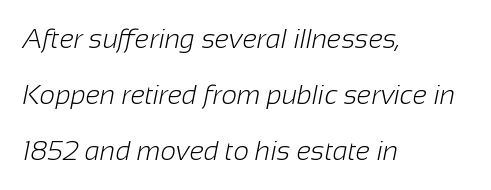
The image shows 27 px text type; set left-aligned, loose line spacing (2.08x), normal letter spacing, not underlined.
